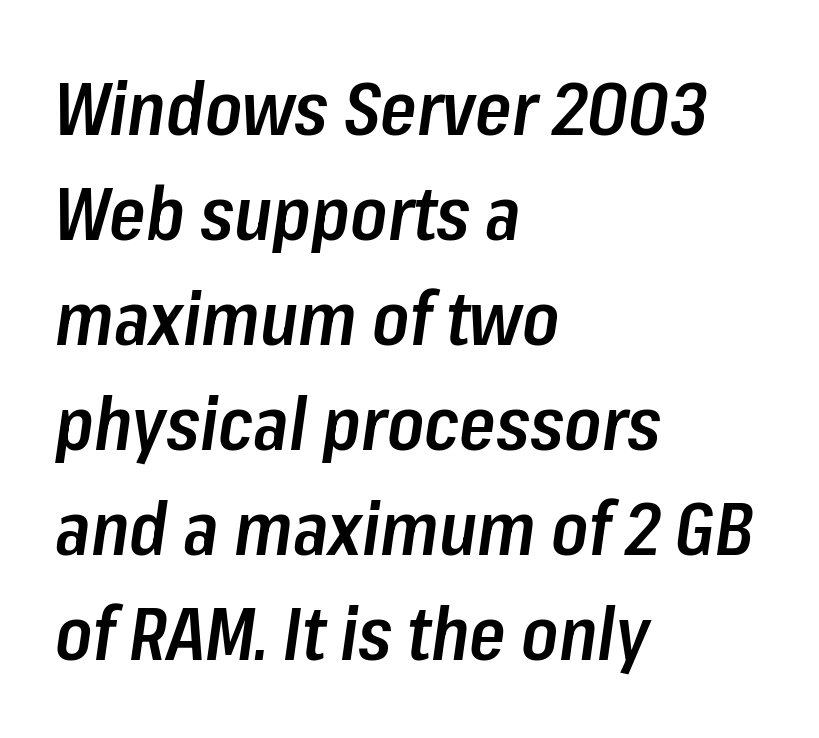
Quick note: interline space is typical. Tall strokes in this sample are angled rather than plumb. The baseline area is clear. A semibold gives these letters moderate extra thickness, short of bold. This rendering leaves character spacing at its baseline value. Where is the straight margin? On the left.
